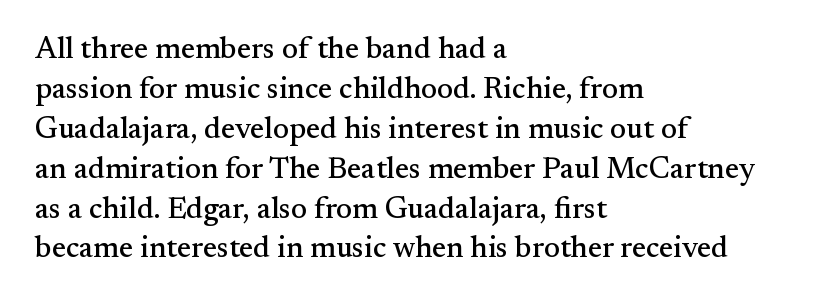
Q: Is the text italic (slanted)? A: No, it is upright.
Q: Is the typeface a serif or a sans-serif typeface? A: Serif.
Q: Is the text underlined? A: No.
Q: How is the paragraph aligned? A: Left-aligned.
Q: Is the spacing between letters normal or unusually wide? A: Normal.
Q: Is the spacing between lines tight, normal or loose? A: Normal.
Q: Width (condensed, normal, or wide)? A: Normal.
Q: Stroke contrast? A: Medium.
Q: x-height? A: Small.
Q: Monospaced? A: No.
